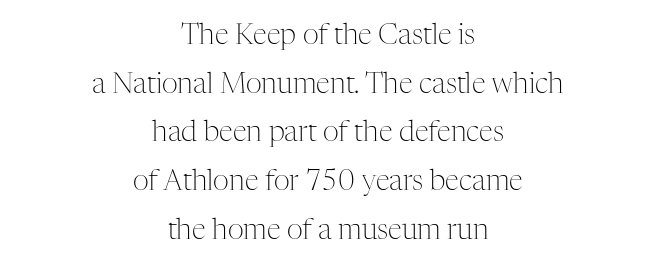
Both edges are ragged and mirror each other, which tells us the setting is centered. Words float on clear page, feet unadorned. A typesetter would call this zero additional tracking. The letters advance in unequal steps, a hallmark of proportional type. The typeface chosen for these lines features serifs.
